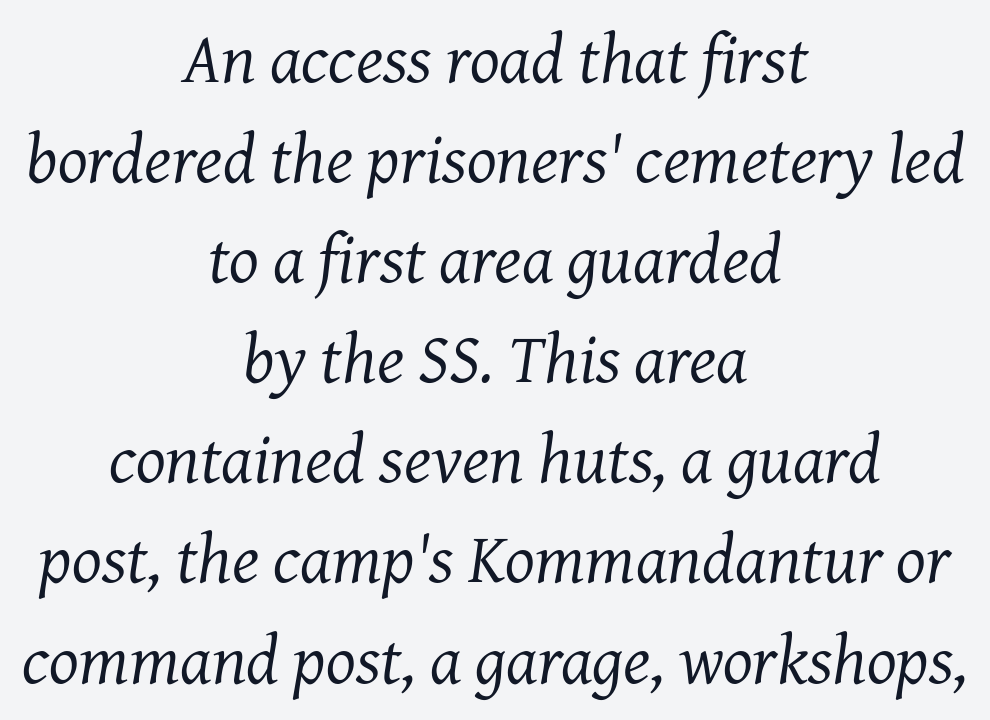
The image shows 70 px regular-weight serif type, italic (leaning right); set centered, normal line spacing (1.43x), normal letter spacing, not underlined; medium stroke contrast and a medium x-height.
